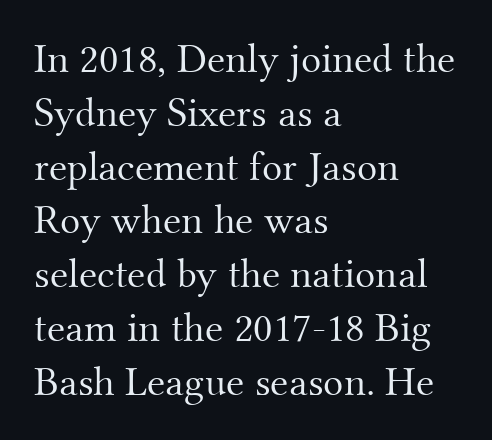
{"serif": "yes", "italic": "no", "bold": "no", "weight": "light", "width": "normal", "stroke_contrast": "medium", "x_height": "small", "monospaced": "no", "underline": "no", "align": "left", "line_spacing": "normal", "line_spacing_ratio": 1.28, "letter_spacing": "normal", "letter_spacing_em": 0.0, "glyph_px": 42}
